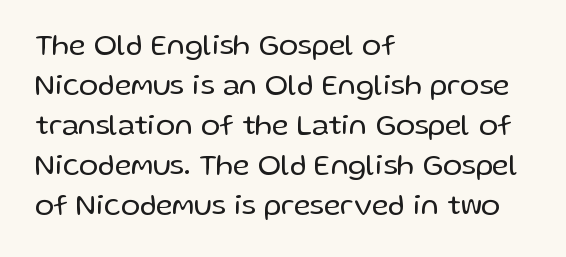
The image shows 29 px regular-weight sans-serif type, upright; set left-aligned, normal line spacing (1.38x), normal letter spacing, not underlined; low stroke contrast and a medium x-height.
